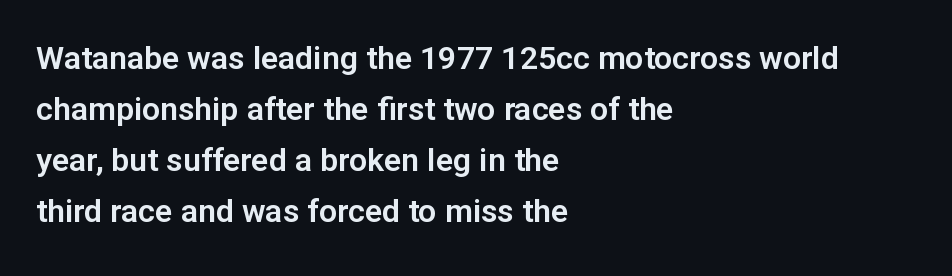
{"serif": "no", "italic": "no", "width": "normal", "stroke_contrast": "low", "x_height": "medium", "monospaced": "no", "underline": "no", "align": "left", "line_spacing": "normal", "line_spacing_ratio": 1.59, "letter_spacing": "normal", "letter_spacing_em": 0.0, "glyph_px": 32}
